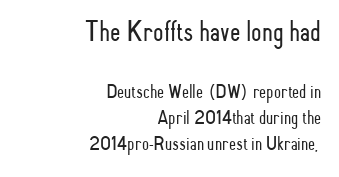
Q: Is the text bold? A: No.
Q: Is the text italic (slanted)? A: No, it is upright.
Q: Is the typeface a serif or a sans-serif typeface? A: Sans-serif.
Q: Is the text underlined? A: No.
Q: How is the paragraph aligned? A: Right-aligned.
Q: Is the spacing between letters normal or unusually wide? A: Normal.
Q: Is the spacing between lines tight, normal or loose? A: Normal.
Q: Which block of text is set in a larger size, the first (top) or the second (bottom)? A: The first (top) one.
Q: Width (condensed, normal, or wide)? A: Condensed.
Q: Stroke contrast? A: Low.
Q: x-height? A: Small.
Q: Monospaced? A: No.
